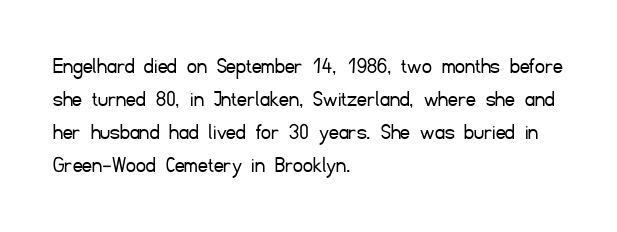
Horizontally, the lines are justified to the leading edge only. A roman cut, with each character standing at attention. The lines sit at an ordinary, default distance from one another. The font sits on the lighter half of the weight spectrum, regular included. Just letters on the line, the space beneath them empty. Standard letterfit; no display-style spreading of the glyphs.
